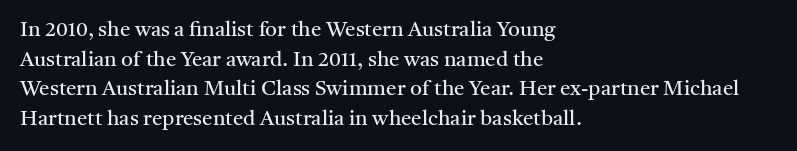
Q: Is the text bold? A: No.
Q: Is the text italic (slanted)? A: No, it is upright.
Q: Is the text underlined? A: No.
Q: How is the paragraph aligned? A: Left-aligned.
Q: Is the spacing between letters normal or unusually wide? A: Normal.
Q: Is the spacing between lines tight, normal or loose? A: Normal.
